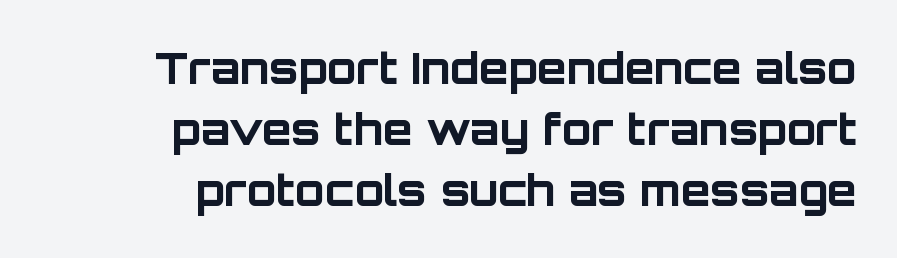
Each row of text sits above clean, open space. This is sans-serif lettering, the kind often seen on screens and signage. The rendering uses a moderate line-height, typical for paragraphs. Notice how the passage keeps a crisp vertical edge on the right only.
